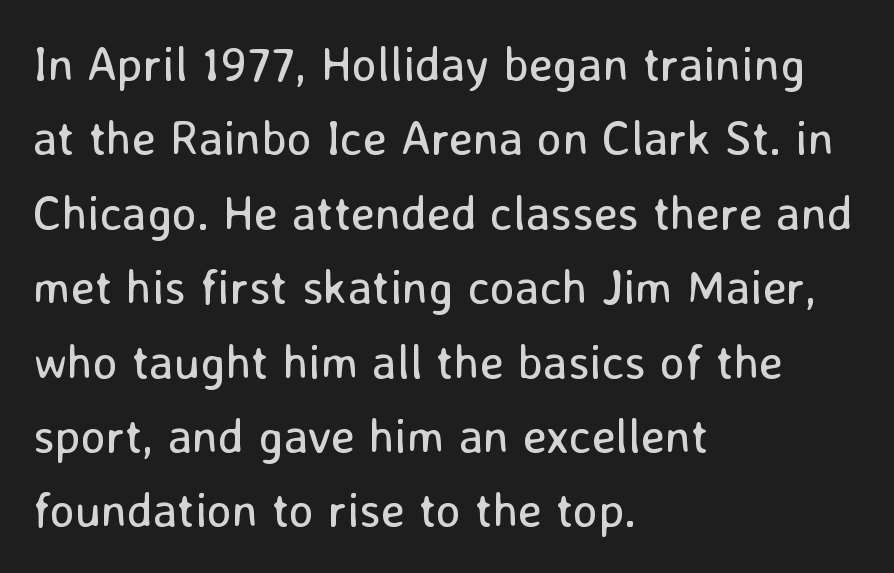
What kind of face is this? One without serifs — a sans. How would I describe the line gaps? Plain and ordinary. Tracking here is standard; glyphs follow each other at the usual distance. No extra ink here — the face is not bold. Nope, not italic — everything's standing straight. These lines are rendered in a variable-pitch font.
